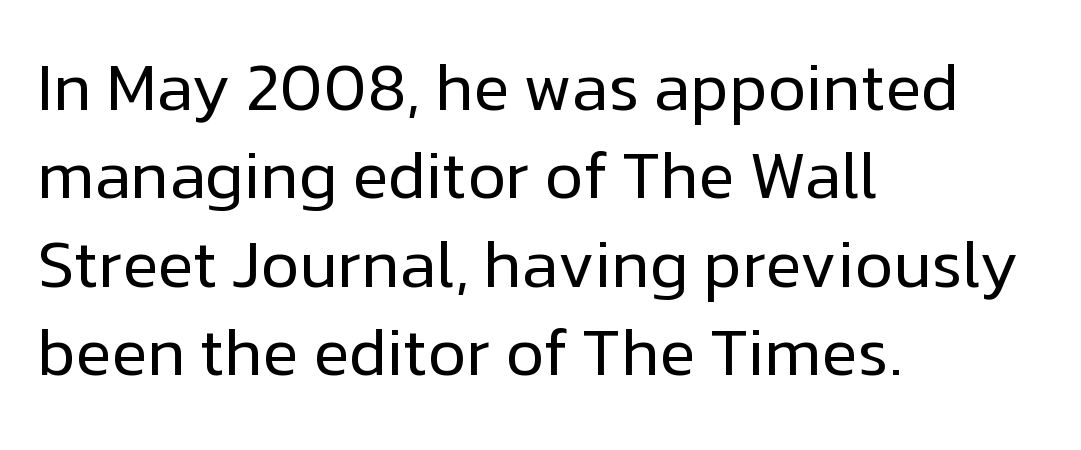
The paragraph shown leans on its left margin. Anything drawn beneath the words? Only blank space. Do the letters lean? They stand straight. Bold? No — there's no thickening of the strokes. Leading: standard.
